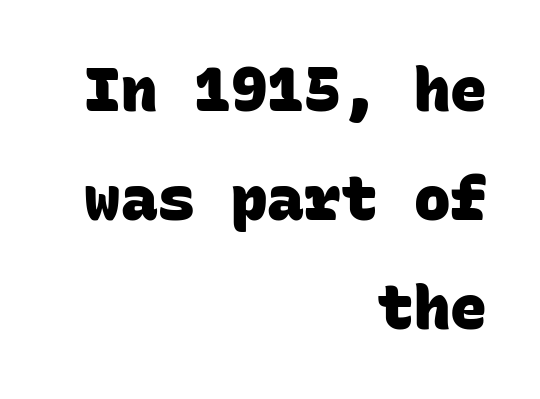
{"serif": "no", "bold": "yes", "weight": "heavy", "width": "normal", "stroke_contrast": "low", "x_height": "large", "monospaced": "yes", "underline": "no", "align": "right", "line_spacing_ratio": 1.79, "letter_spacing": "normal", "letter_spacing_em": 0.0, "glyph_px": 61}
